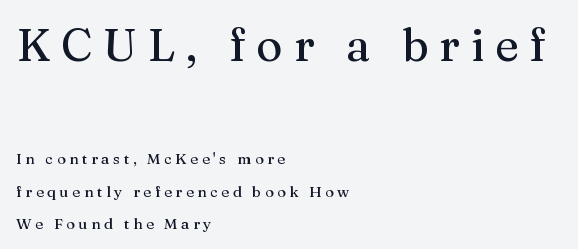
This sample has the flowing, uneven cadence of proportional lettering. You could fit nearly another row in the gap between these rows. The typography opts for an upright posture over an oblique one. Tracking value appears strongly positive — letters spread wide.
